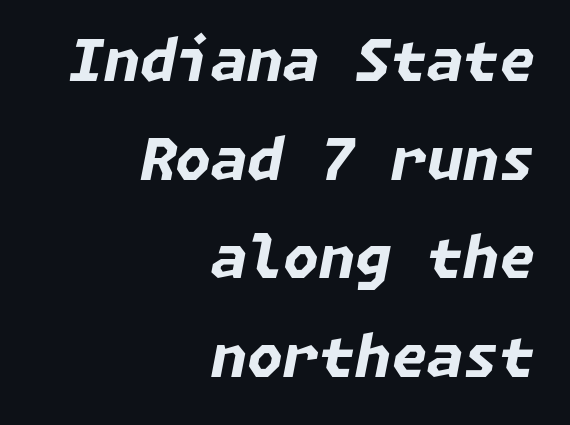
Every character sits at an angle, as italics do. Leading matches the norm, producing a regular column. In terms of weight, the rendering is a true, heavy bold. Short note: letters normally spaced. Compared with a flush-left layout, this one pins lines to the opposite, right side. Honestly, there is no underline to notice here at all.
